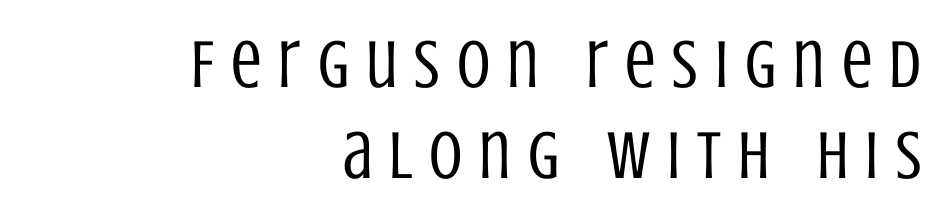
The glyphs in this specimen are sans serif. Is this a fixed-width face? No — the glyphs have proportional, varying widths. Horizontal alignment here is rightward, an uncommon choice for prose. Interline gaps are of average width in this sample. Do the letters lean? They stand straight.
